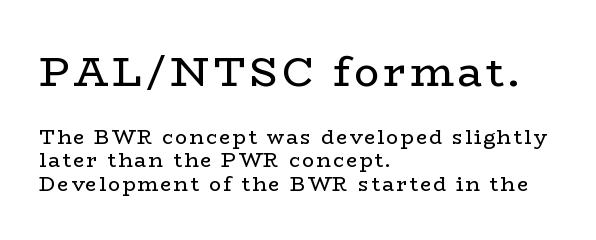
The image shows 41 px regular-weight, wide serif type, upright; set left-aligned, line spacing 1.19x, not underlined; the first (top) block is 2.05x larger; low stroke contrast and a medium x-height.
